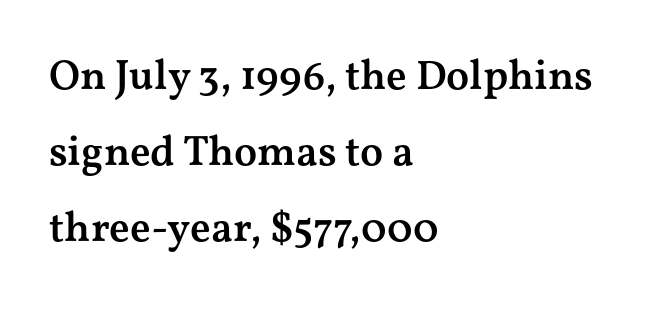
Q: Is the text bold? A: Semi-bold.
Q: Is the text italic (slanted)? A: No, it is upright.
Q: Is the typeface a serif or a sans-serif typeface? A: Serif.
Q: Is the text underlined? A: No.
Q: How is the paragraph aligned? A: Left-aligned.
Q: Is the spacing between letters normal or unusually wide? A: Normal.
Q: Width (condensed, normal, or wide)? A: Wide.
Q: Stroke contrast? A: Medium.
Q: x-height? A: Medium.
Q: Monospaced? A: No.
